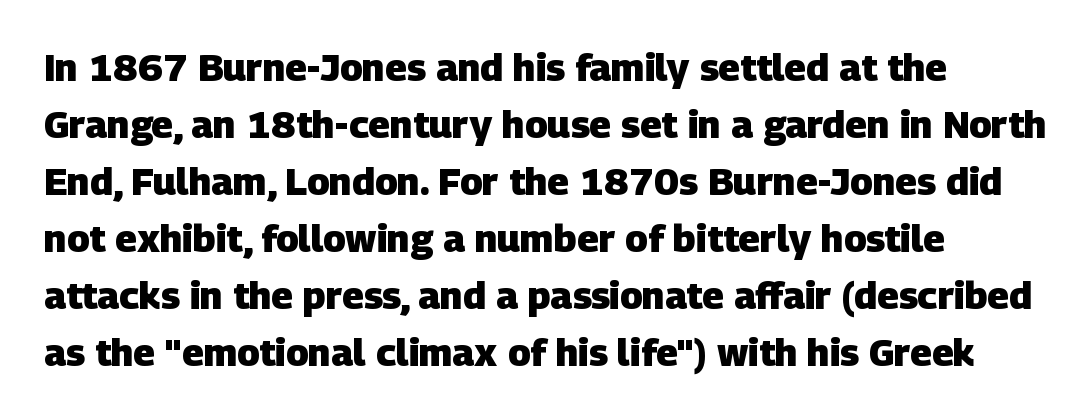
Q: Is the text bold? A: Yes.
Q: Is the typeface a serif or a sans-serif typeface? A: Sans-serif.
Q: Is the text underlined? A: No.
Q: How is the paragraph aligned? A: Left-aligned.
Q: Is the spacing between letters normal or unusually wide? A: Normal.
Q: Is the spacing between lines tight, normal or loose? A: Normal.
Q: Width (condensed, normal, or wide)? A: Normal.
Q: Stroke contrast? A: Low.
Q: x-height? A: Large.
Q: Monospaced? A: No.
